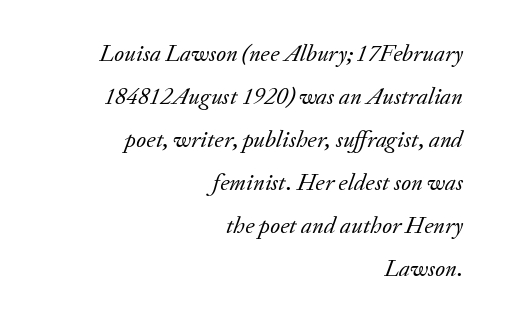
Type without underlining. The face used here has a pronounced slope to its letters. The font sits on the lighter half of the weight spectrum, regular included. A typesetter would call this zero additional tracking. Compared with a flush-left layout, this one pins lines to the opposite, right side.
